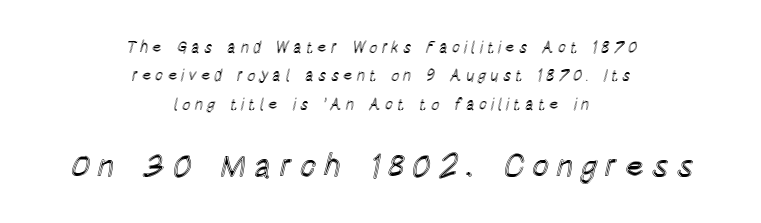
The image shows 32 px condensed type; set centered, line spacing 1.78x, unusually wide letter spacing (+0.23 em), not underlined; the second (bottom) block is 2.0x larger; a large x-height.
